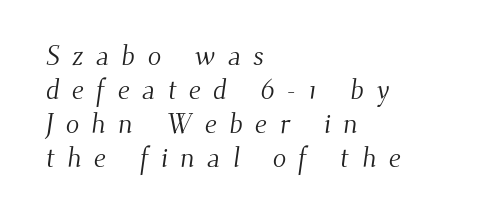
The image shows 28 px light serif type; set left-aligned, line spacing 1.22x, unusually wide letter spacing (+0.44 em), not underlined; medium stroke contrast and a small x-height.
